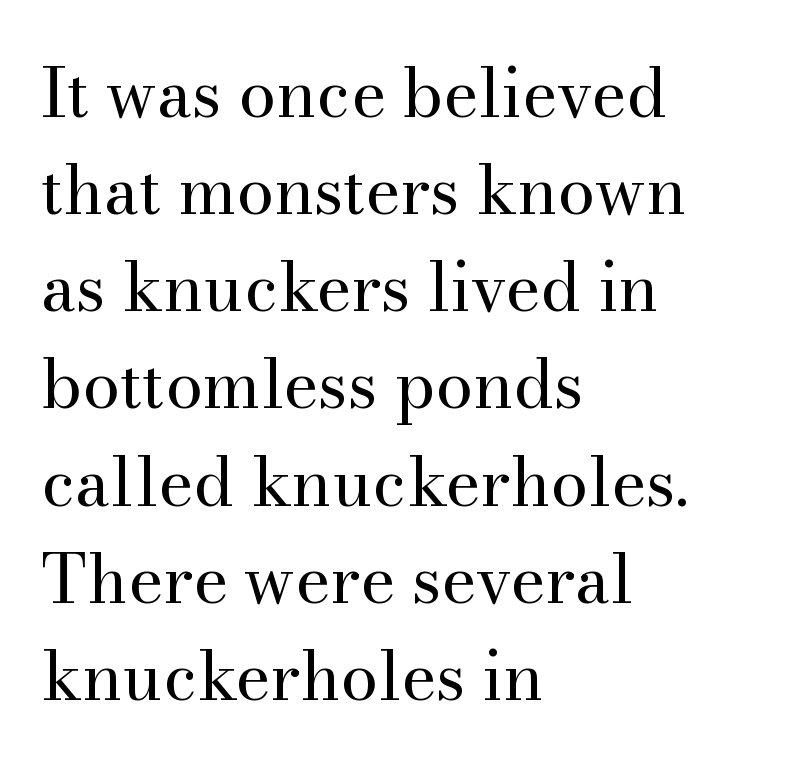
{"serif": "yes", "italic": "no", "bold": "no", "weight": "regular", "width": "normal", "stroke_contrast": "medium", "x_height": "small", "monospaced": "no", "underline": "no", "align": "left", "line_spacing": "normal", "line_spacing_ratio": 1.45, "letter_spacing": "normal", "letter_spacing_em": 0.0, "glyph_px": 67}
